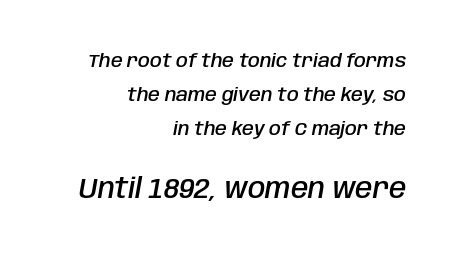
{"italic": "yes", "lean": "right", "slant_degrees": 10, "bold": "semi", "weight": "semibold", "width": "condensed", "stroke_contrast": "low", "x_height": "large", "monospaced": "no", "underline": "no", "align": "right", "line_spacing_ratio": 1.79, "letter_spacing": "normal", "letter_spacing_em": 0.0, "larger_block": "second", "size_ratio": 1.47, "glyph_px": 28}
